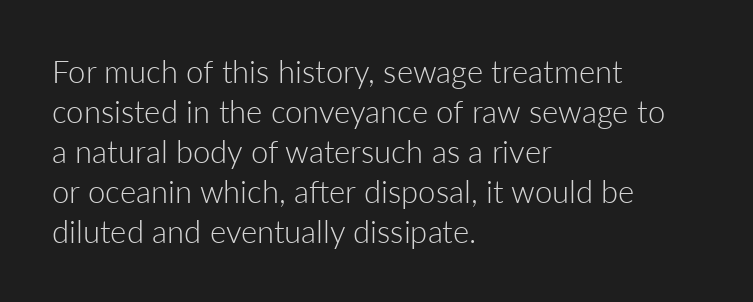
Q: Is the text bold? A: No.
Q: Is the text italic (slanted)? A: No, it is upright.
Q: Is the typeface a serif or a sans-serif typeface? A: Sans-serif.
Q: Is the text underlined? A: No.
Q: How is the paragraph aligned? A: Left-aligned.
Q: Is the spacing between letters normal or unusually wide? A: Normal.
Q: Is the spacing between lines tight, normal or loose? A: Normal.
Q: Width (condensed, normal, or wide)? A: Normal.
Q: Stroke contrast? A: Low.
Q: x-height? A: Medium.
Q: Monospaced? A: No.
